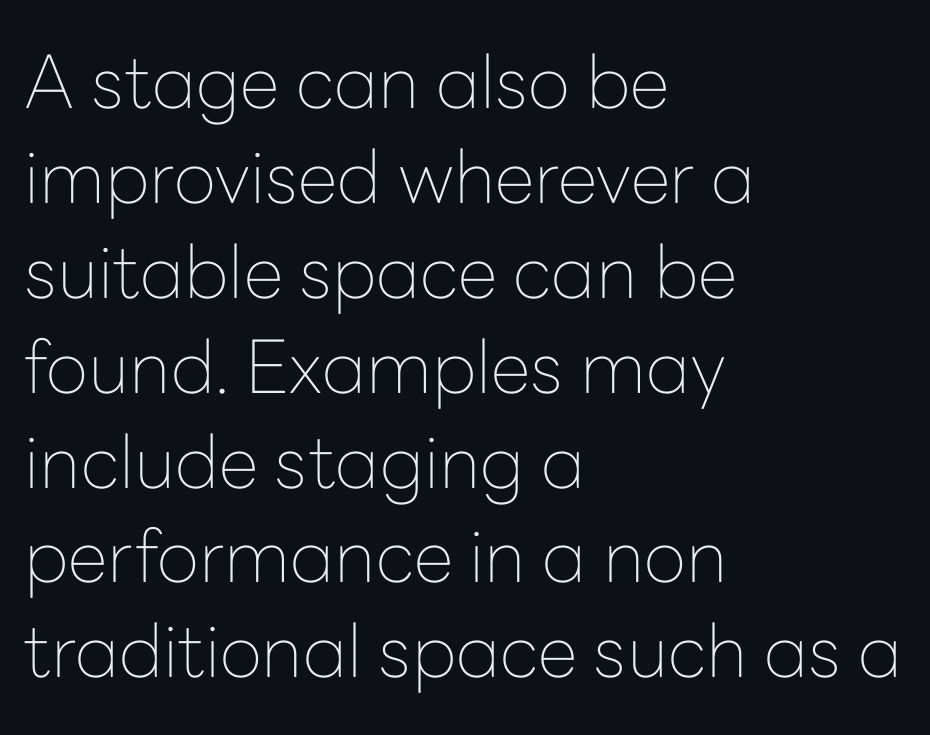
Q: Is the text bold? A: No.
Q: Is the text italic (slanted)? A: No, it is upright.
Q: Is the typeface a serif or a sans-serif typeface? A: Sans-serif.
Q: Is the text underlined? A: No.
Q: How is the paragraph aligned? A: Left-aligned.
Q: Is the spacing between letters normal or unusually wide? A: Normal.
Q: Is the spacing between lines tight, normal or loose? A: Normal.
Q: Width (condensed, normal, or wide)? A: Normal.
Q: Stroke contrast? A: Low.
Q: x-height? A: Medium.
Q: Monospaced? A: No.
